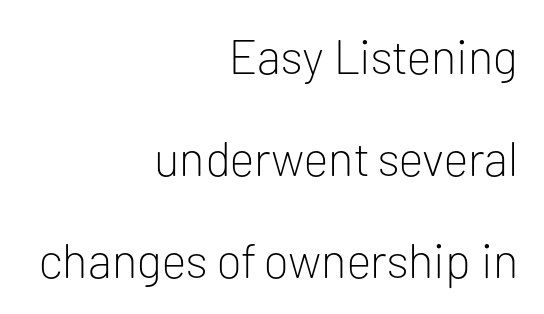
The image shows 48 px light sans-serif type, upright; set right-aligned, loose line spacing (2.12x), normal letter spacing, not underlined; low stroke contrast and a medium x-height.
